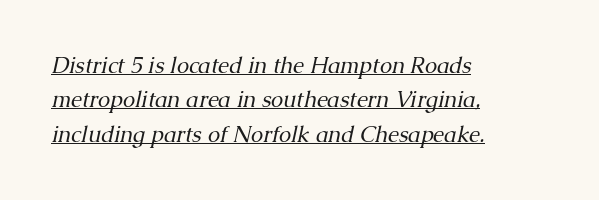
The image shows 22 px text type, italic (leaning right); set left-aligned, normal line spacing (1.56x), normal letter spacing, underlined.
